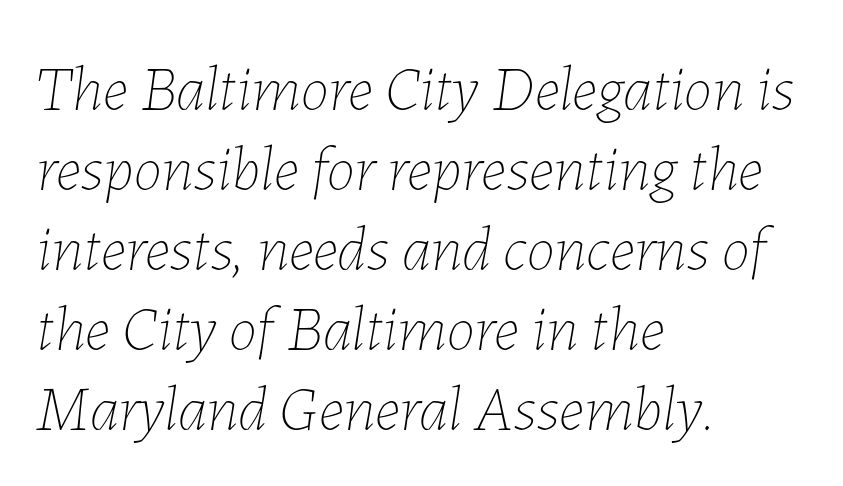
Q: Is the text bold? A: No.
Q: Is the text italic (slanted)? A: Yes, it leans right by about 7 degrees.
Q: Is the text underlined? A: No.
Q: How is the paragraph aligned? A: Left-aligned.
Q: Is the spacing between letters normal or unusually wide? A: Normal.
Q: Is the spacing between lines tight, normal or loose? A: Normal.
Q: Width (condensed, normal, or wide)? A: Normal.
Q: Stroke contrast? A: Low.
Q: x-height? A: Medium.
Q: Monospaced? A: No.
